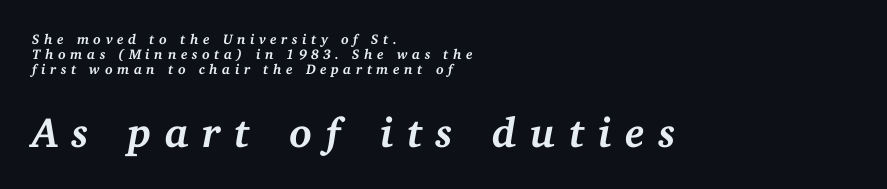
The image shows 42 px semibold serif type, italic (leaning right); set left-aligned, tight line spacing (1.08x), unusually wide letter spacing (+0.32 em), not underlined; the second (bottom) block is 3.0x larger; medium stroke contrast and a medium x-height.
